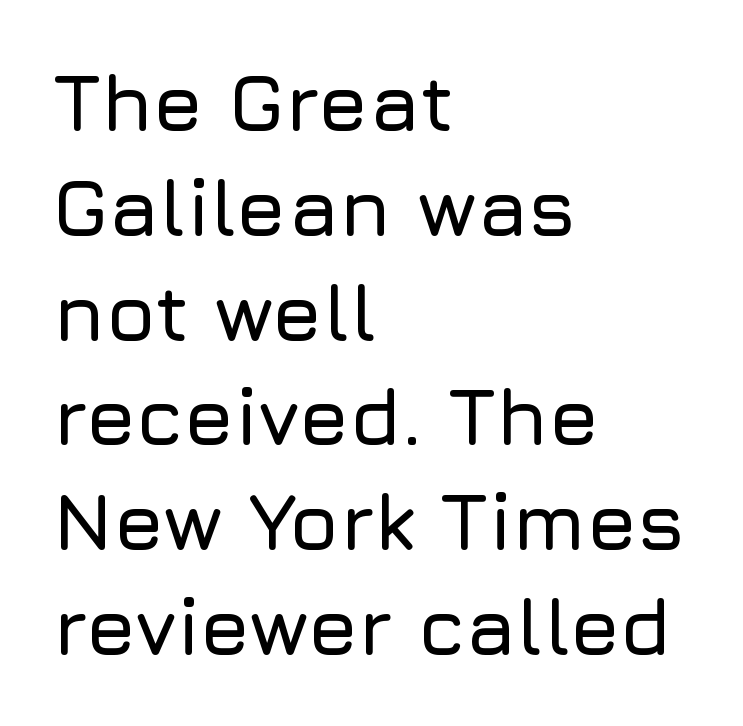
{"serif": "no", "italic": "no", "width": "normal", "stroke_contrast": "low", "x_height": "medium", "monospaced": "no", "underline": "no", "align": "left", "line_spacing": "normal", "line_spacing_ratio": 1.31, "letter_spacing": "normal", "letter_spacing_em": 0.0, "glyph_px": 80}
